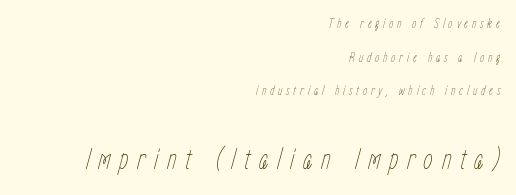
{"italic": "yes", "lean": "right", "slant_degrees": 15, "bold": "no", "weight": "thin", "width": "condensed", "stroke_contrast": "low", "x_height": "medium", "monospaced": "no", "underline": "no", "align": "right", "line_spacing": "loose", "line_spacing_ratio": 2.41, "letter_spacing": "wide", "letter_spacing_em": 0.27, "larger_block": "second", "size_ratio": 2.21, "glyph_px": 31}
